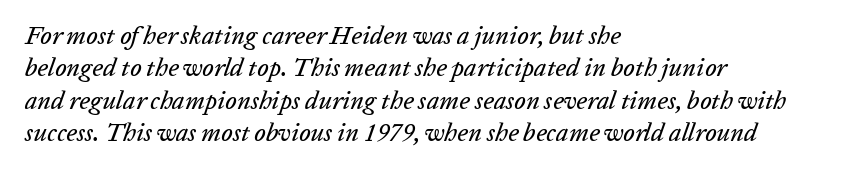
{"italic": "yes", "lean": "right", "slant_degrees": 20, "underline": "no", "align": "left", "line_spacing": "normal", "line_spacing_ratio": 1.3, "letter_spacing": "normal", "letter_spacing_em": 0.0, "glyph_px": 25}
